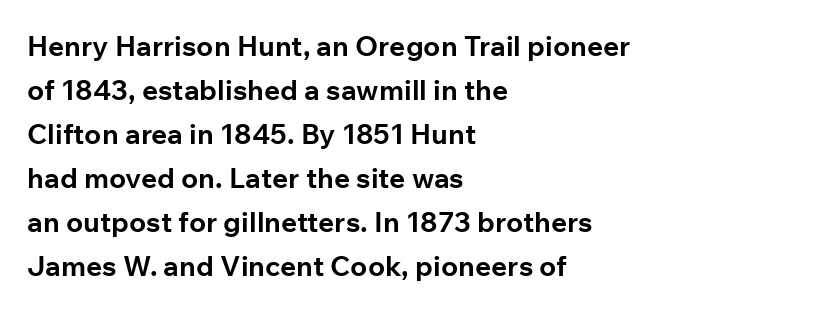
The image shows 28 px bold sans-serif type, upright; set left-aligned, normal line spacing (1.57x), normal letter spacing, not underlined; low stroke contrast and a medium x-height.
